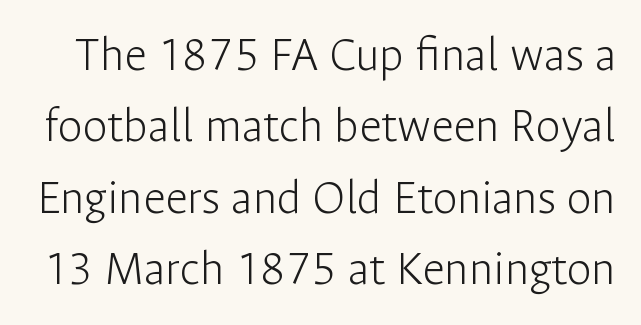
The image shows 50 px light sans-serif type, upright; set normal line spacing (1.43x), normal letter spacing, not underlined; low stroke contrast and a medium x-height.
